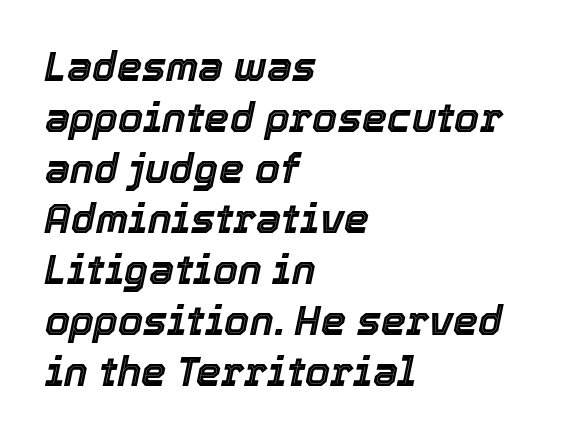
The image shows 40 px text type, italic (leaning right); set left-aligned, normal line spacing (1.27x), normal letter spacing, not underlined; a medium x-height.
